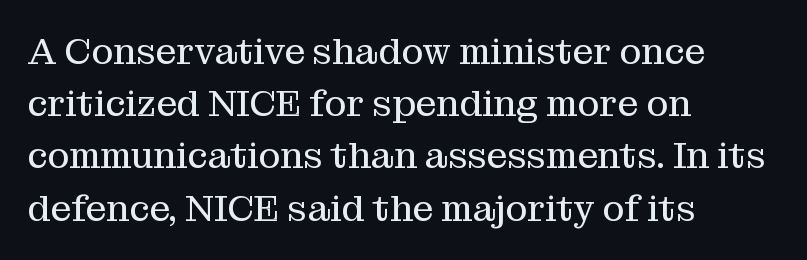
{"serif": "yes", "italic": "no", "bold": "no", "weight": "regular", "width": "normal", "stroke_contrast": "medium", "x_height": "medium", "monospaced": "no", "underline": "no", "align": "left", "line_spacing": "normal", "line_spacing_ratio": 1.41, "letter_spacing": "normal", "letter_spacing_em": 0.0, "glyph_px": 37}
